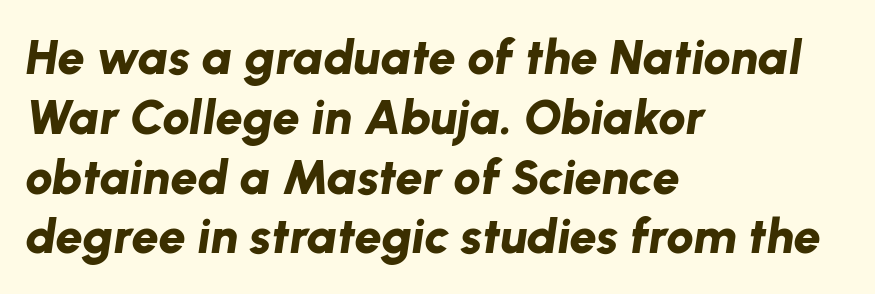
Left-aligned paragraph, ragged on the right. Look at the tracking — it's just the regular setting, nothing added. Does the weight exceed regular? Yes, all the way to bold. These lines were composed using italics. The string is rendered with underlining switched off.
